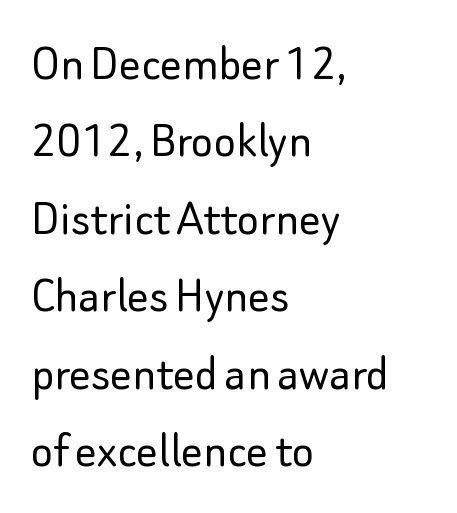
{"serif": "no", "italic": "no", "bold": "no", "weight": "light", "width": "normal", "stroke_contrast": "low", "x_height": "small", "monospaced": "no", "underline": "no", "align": "left", "line_spacing": "normal", "line_spacing_ratio": 1.46, "letter_spacing": "normal", "letter_spacing_em": 0.0, "glyph_px": 53}
